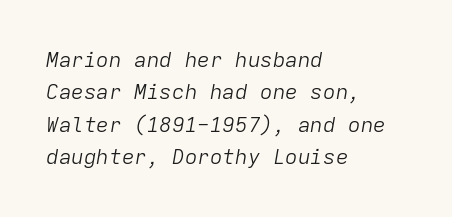
{"italic": "yes", "lean": "right", "slant_degrees": 9, "bold": "no", "underline": "no", "align": "left", "line_spacing": "normal", "line_spacing_ratio": 1.54, "letter_spacing": "normal", "letter_spacing_em": 0.0, "glyph_px": 21}
